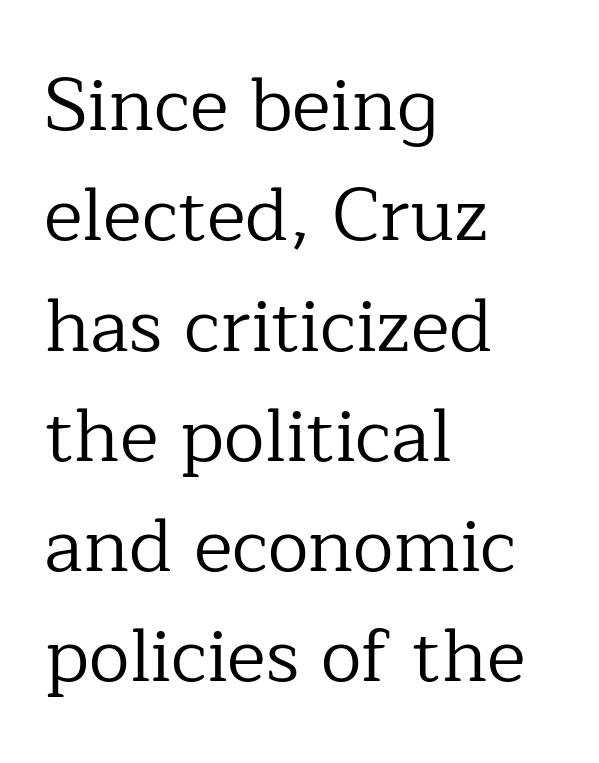
The image shows 74 px regular-weight serif type, upright; set left-aligned, normal line spacing (1.49x), normal letter spacing, not underlined; low stroke contrast and a medium x-height.
